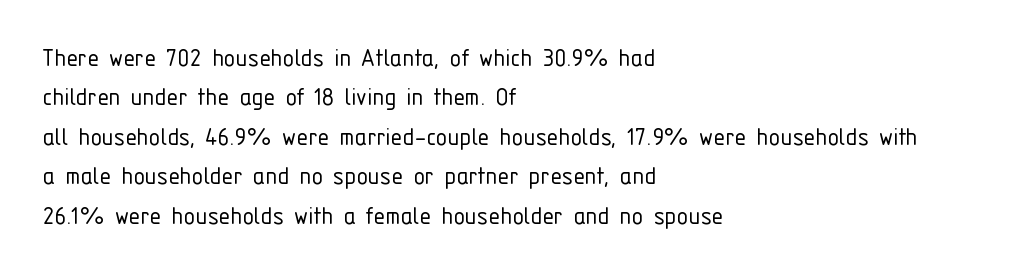
The image shows 29 px light, condensed sans-serif type, upright; set left-aligned, normal line spacing (1.36x), normal letter spacing, not underlined; low stroke contrast and a medium x-height.
